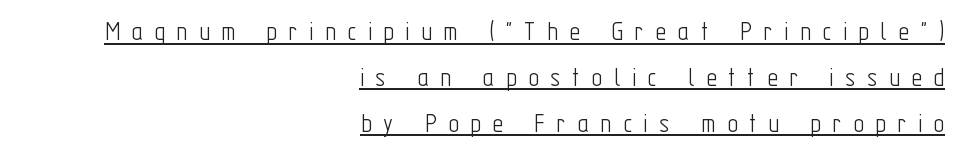
The image shows 29 px light, condensed sans-serif type, upright; set right-aligned, normal line spacing (1.58x), unusually wide letter spacing (+0.4 em), underlined; low stroke contrast and a medium x-height.
